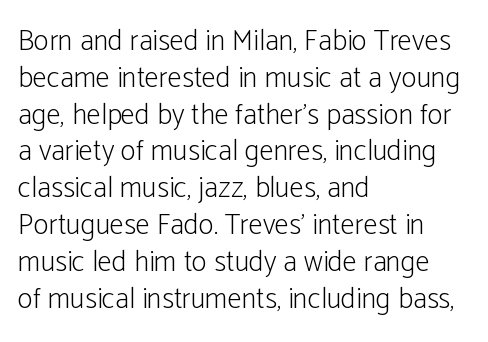
The image shows 29 px light, condensed sans-serif type, upright; set left-aligned, normal line spacing (1.27x), normal letter spacing, not underlined; low stroke contrast and a medium x-height.
